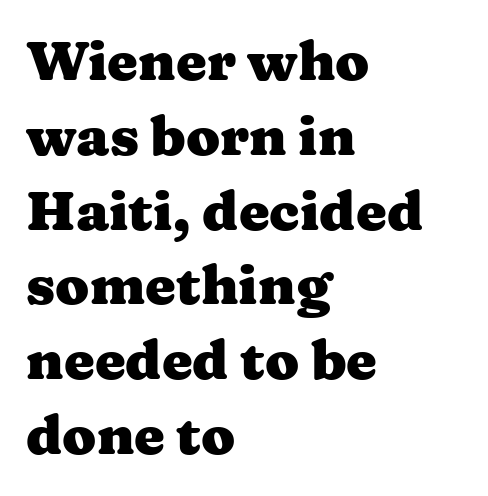
The image shows 55 px heavy, wide serif type, upright; set left-aligned, normal line spacing (1.36x), normal letter spacing, not underlined; medium stroke contrast and a medium x-height.
